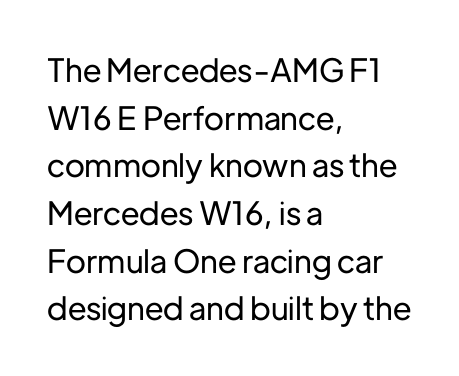
{"serif": "no", "italic": "no", "width": "normal", "stroke_contrast": "low", "x_height": "medium", "monospaced": "no", "underline": "no", "align": "left", "line_spacing": "normal", "line_spacing_ratio": 1.49, "letter_spacing": "normal", "letter_spacing_em": 0.0, "glyph_px": 32}
